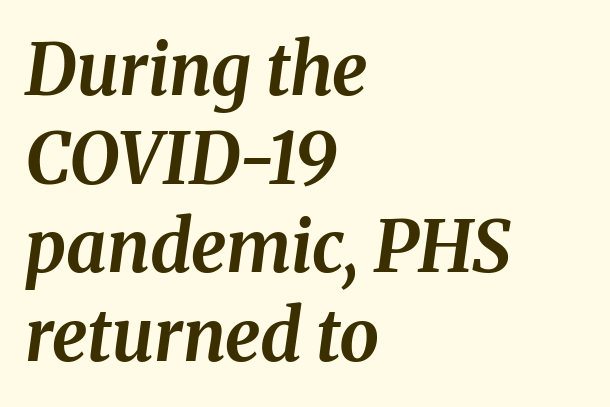
Q: Is the text bold? A: Yes.
Q: Is the text italic (slanted)? A: Yes, it leans right by about 8 degrees.
Q: Is the text underlined? A: No.
Q: How is the paragraph aligned? A: Left-aligned.
Q: Is the spacing between letters normal or unusually wide? A: Normal.
Q: Is the spacing between lines tight, normal or loose? A: Normal.
Q: Width (condensed, normal, or wide)? A: Normal.
Q: Stroke contrast? A: Medium.
Q: x-height? A: Medium.
Q: Monospaced? A: No.
